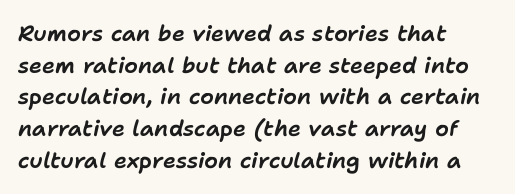
{"italic": "yes", "lean": "right", "slant_degrees": 11, "underline": "no", "align": "left", "line_spacing": "normal", "line_spacing_ratio": 1.44, "letter_spacing": "normal", "letter_spacing_em": 0.0, "glyph_px": 22}
